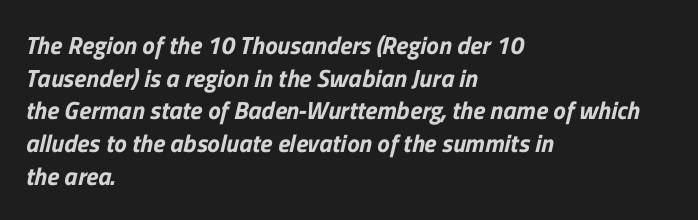
Q: Is the text underlined? A: No.
Q: How is the paragraph aligned? A: Left-aligned.
Q: Is the spacing between letters normal or unusually wide? A: Normal.
Q: Is the spacing between lines tight, normal or loose? A: Normal.
